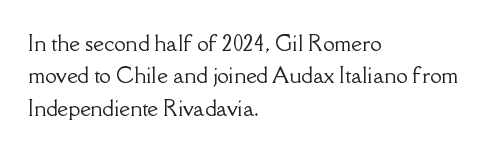
{"italic": "no", "underline": "no", "align": "left", "line_spacing": "normal", "line_spacing_ratio": 1.54, "letter_spacing": "normal", "letter_spacing_em": 0.0, "glyph_px": 21}
